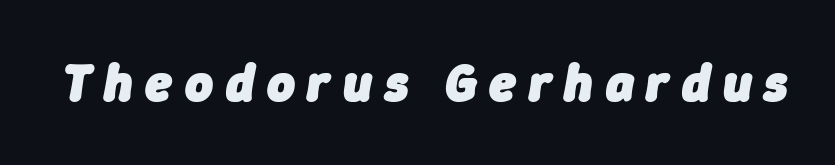
The image shows 53 px heavy type, italic (leaning right); set unusually wide letter spacing (+0.24 em), not underlined; low stroke contrast and a medium x-height.
